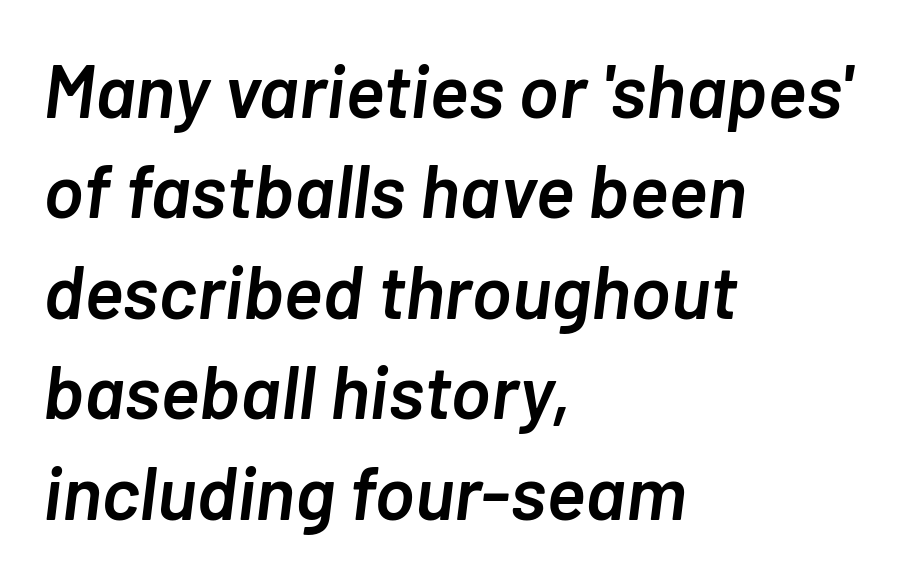
The passage shown has conventional tracking throughout. You can tell it's italic because the verticals aren't actually vertical. Proportional: the letters do not fall into vertical columns. The area under the type is left untouched. The characters look somewhat weighty, a semibold short of true bold. This rendering uses left alignment, leaving the right contour irregular.
